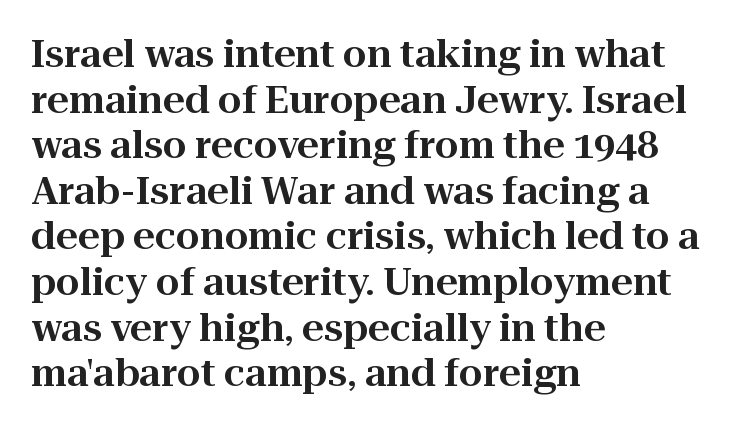
{"serif": "yes", "italic": "no", "width": "normal", "stroke_contrast": "high", "x_height": "medium", "monospaced": "no", "underline": "no", "align": "left", "line_spacing_ratio": 1.2, "letter_spacing": "normal", "letter_spacing_em": 0.0, "glyph_px": 38}
